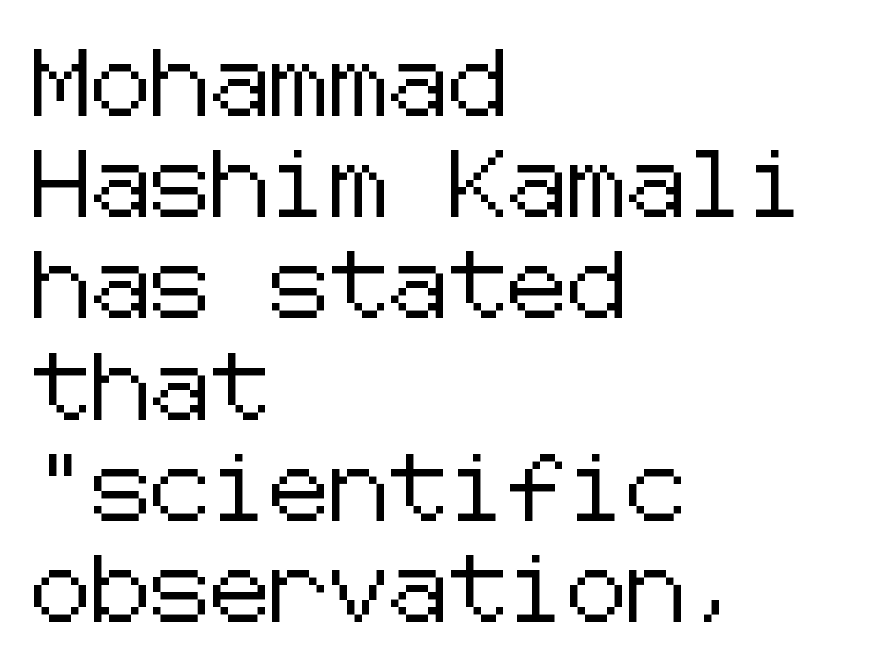
There is no visible air inserted between adjacent glyphs. Caption: multi-line text, flush left, ragged right. Baseline-to-baseline distance is the conventional proportion of letter height. Examine the stroke ends and you'll find no serifs.
